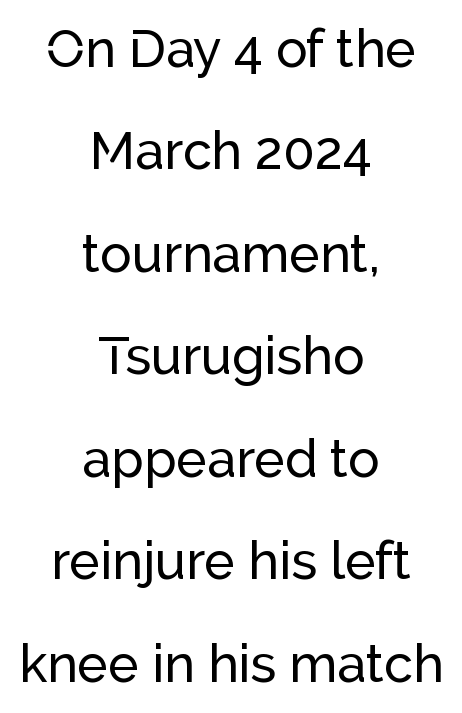
{"serif": "no", "italic": "no", "width": "normal", "stroke_contrast": "low", "x_height": "medium", "monospaced": "no", "underline": "no", "align": "center", "line_spacing": "loose", "line_spacing_ratio": 1.97, "letter_spacing": "normal", "letter_spacing_em": 0.0, "glyph_px": 52}
